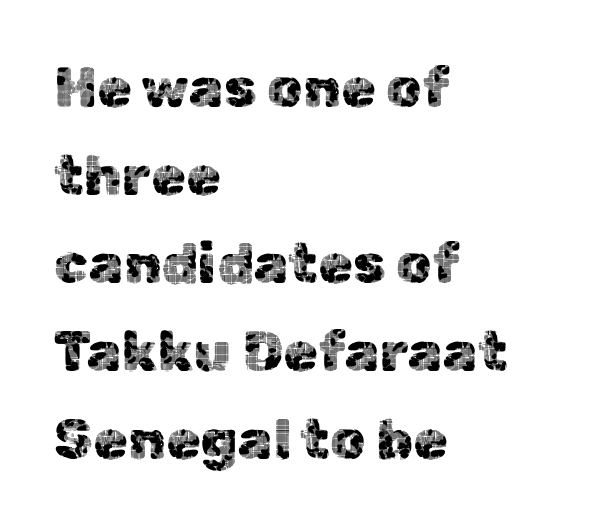
Horizontal bands of white between lines are of average thickness. Note the varied advance widths — an 'i' is clearly narrower than an 'm'. Underline: absent. Here the glyphs are tracked normally, forming tight word shapes. The letters stand upright; this is a roman face. Serifs: no, the terminals of the letterforms are clean.
